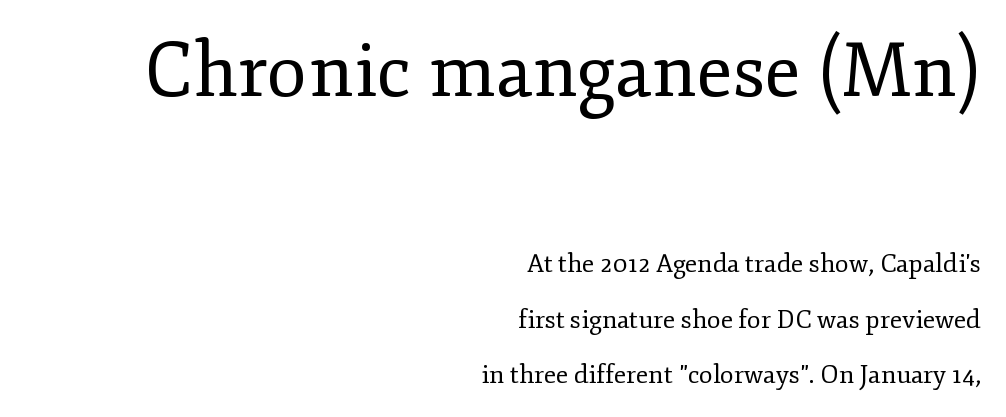
Letters have the restrained weight of plain body copy at most. The rendering anchors every line to the right-hand side. Varying glyph widths throughout — classic text-font behaviour. Baseline-to-baseline distance is far greater than the letter height. Regarding serifs, this sample has them.
